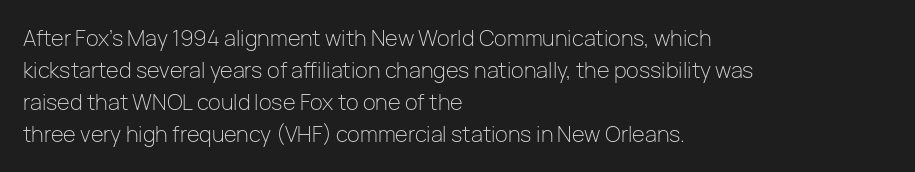
The image shows 21 px text type, upright; set left-aligned, normal line spacing (1.52x), normal letter spacing, not underlined.
